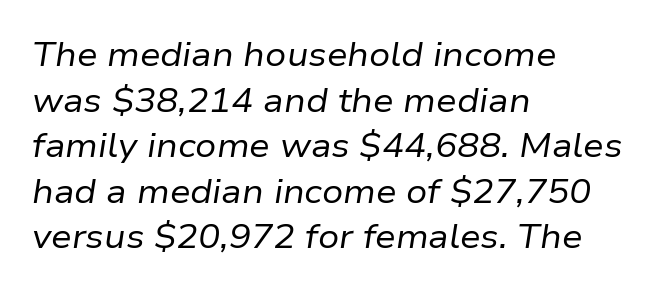
Q: Is the text bold? A: No.
Q: Is the text italic (slanted)? A: Yes, it leans right by about 9 degrees.
Q: Is the text underlined? A: No.
Q: How is the paragraph aligned? A: Left-aligned.
Q: Is the spacing between letters normal or unusually wide? A: Normal.
Q: Is the spacing between lines tight, normal or loose? A: Normal.
Q: Width (condensed, normal, or wide)? A: Normal.
Q: Stroke contrast? A: Low.
Q: x-height? A: Medium.
Q: Monospaced? A: No.
